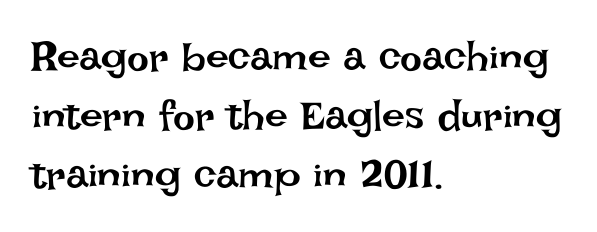
The image shows 41 px regular-weight type, upright; set left-aligned, normal line spacing (1.44x), normal letter spacing, not underlined; low stroke contrast and a large x-height.
